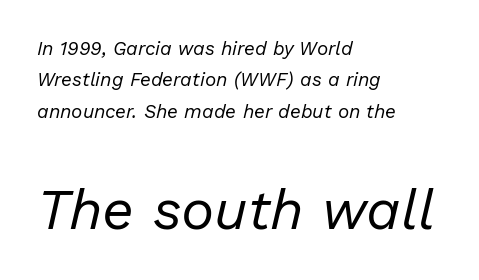
Q: Is the text bold? A: No.
Q: Is the text italic (slanted)? A: Yes, it leans right by about 13 degrees.
Q: Is the text underlined? A: No.
Q: How is the paragraph aligned? A: Left-aligned.
Q: Is the spacing between letters normal or unusually wide? A: Normal.
Q: Is the spacing between lines tight, normal or loose? A: Normal.
Q: Which block of text is set in a larger size, the first (top) or the second (bottom)? A: The second (bottom) one.
Q: Width (condensed, normal, or wide)? A: Normal.
Q: Stroke contrast? A: Low.
Q: x-height? A: Medium.
Q: Monospaced? A: No.
